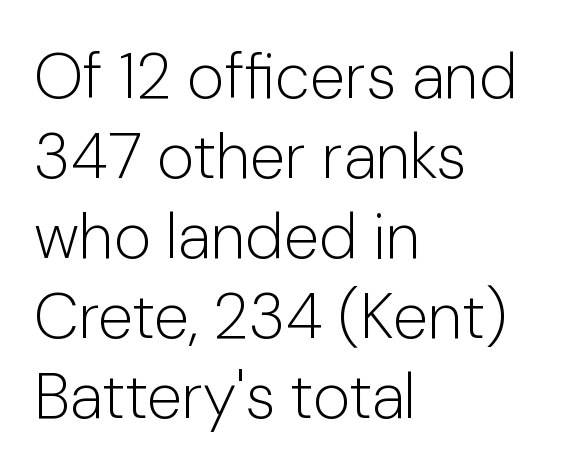
Q: Is the text bold? A: No.
Q: Is the text italic (slanted)? A: No, it is upright.
Q: Is the typeface a serif or a sans-serif typeface? A: Sans-serif.
Q: Is the text underlined? A: No.
Q: How is the paragraph aligned? A: Left-aligned.
Q: Is the spacing between letters normal or unusually wide? A: Normal.
Q: Is the spacing between lines tight, normal or loose? A: Normal.
Q: Width (condensed, normal, or wide)? A: Normal.
Q: Stroke contrast? A: Low.
Q: x-height? A: Medium.
Q: Monospaced? A: No.
